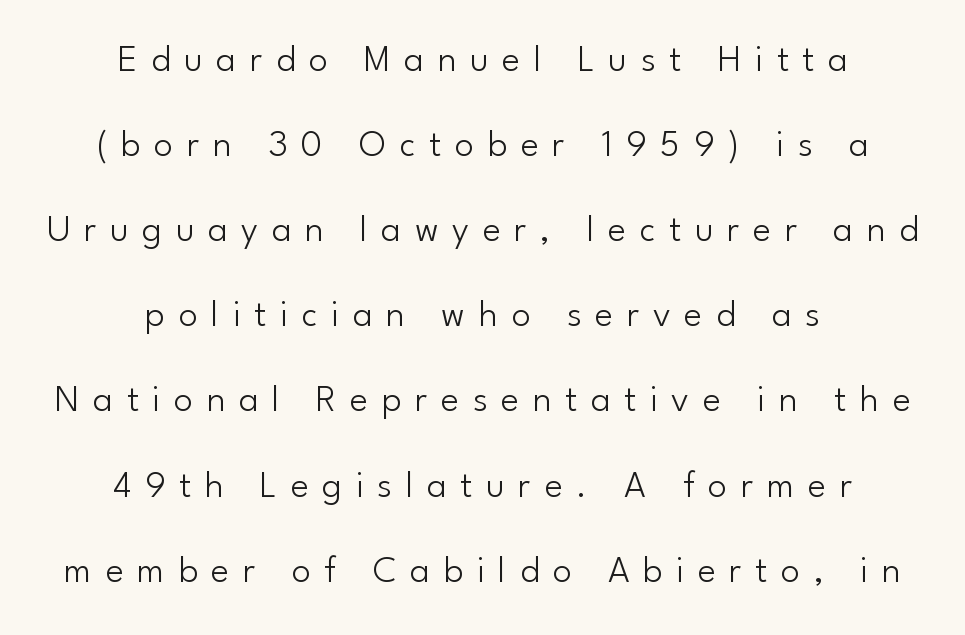
Q: Is the text bold? A: No.
Q: Is the text italic (slanted)? A: No, it is upright.
Q: Is the typeface a serif or a sans-serif typeface? A: Sans-serif.
Q: Is the text underlined? A: No.
Q: How is the paragraph aligned? A: Centered.
Q: Is the spacing between letters normal or unusually wide? A: Unusually wide.
Q: Is the spacing between lines tight, normal or loose? A: Loose.
Q: Width (condensed, normal, or wide)? A: Normal.
Q: Stroke contrast? A: Low.
Q: x-height? A: Small.
Q: Monospaced? A: No.
